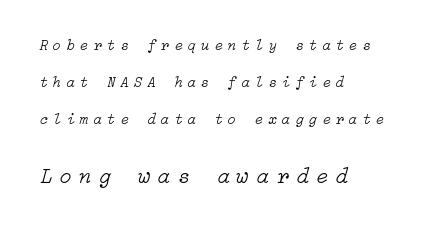
The image shows 22 px text type, italic (leaning right); set left-aligned, loose line spacing (2.46x), unusually wide letter spacing (+0.35 em), not underlined; the second (bottom) block is 1.47x larger.
